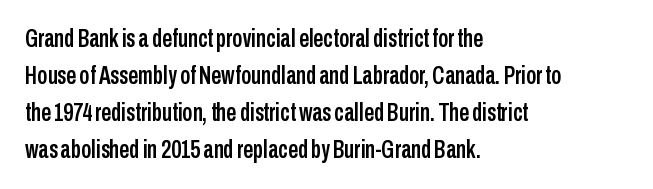
The image shows 25 px text type, upright; set left-aligned, normal line spacing (1.48x), normal letter spacing, not underlined.
